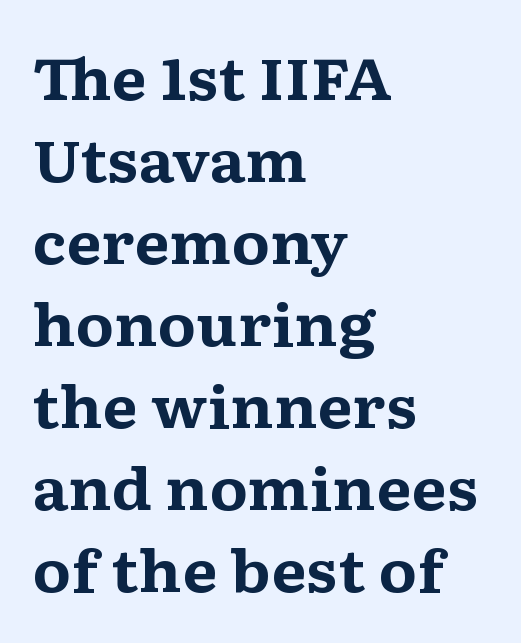
Q: Is the text bold? A: Yes.
Q: Is the text italic (slanted)? A: No, it is upright.
Q: Is the typeface a serif or a sans-serif typeface? A: Serif.
Q: Is the text underlined? A: No.
Q: How is the paragraph aligned? A: Left-aligned.
Q: Is the spacing between letters normal or unusually wide? A: Normal.
Q: Is the spacing between lines tight, normal or loose? A: Normal.
Q: Width (condensed, normal, or wide)? A: Wide.
Q: Stroke contrast? A: Medium.
Q: x-height? A: Medium.
Q: Monospaced? A: No.
